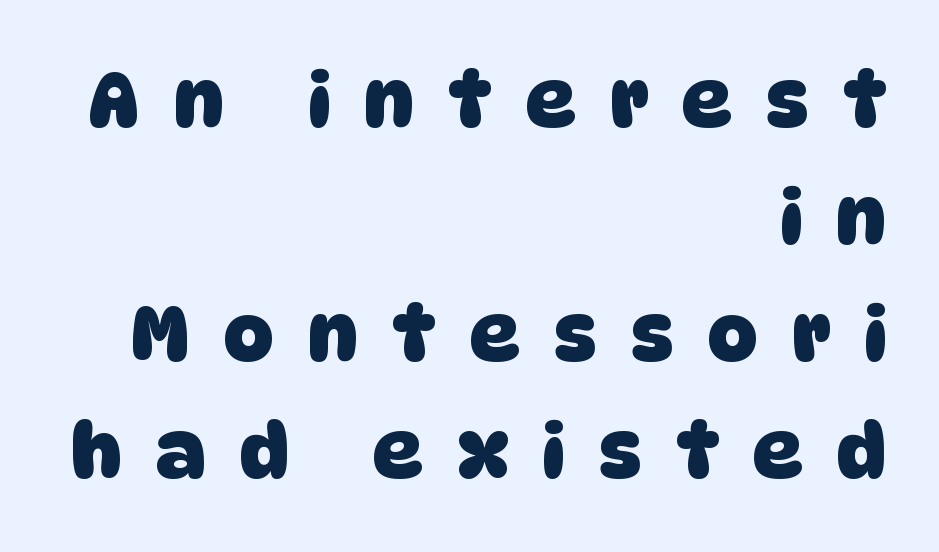
Q: Is the text bold? A: Yes.
Q: Is the typeface a serif or a sans-serif typeface? A: Sans-serif.
Q: Is the text underlined? A: No.
Q: How is the paragraph aligned? A: Right-aligned.
Q: Is the spacing between letters normal or unusually wide? A: Unusually wide.
Q: Is the spacing between lines tight, normal or loose? A: Normal.
Q: Width (condensed, normal, or wide)? A: Normal.
Q: Stroke contrast? A: Low.
Q: x-height? A: Large.
Q: Monospaced? A: No.
